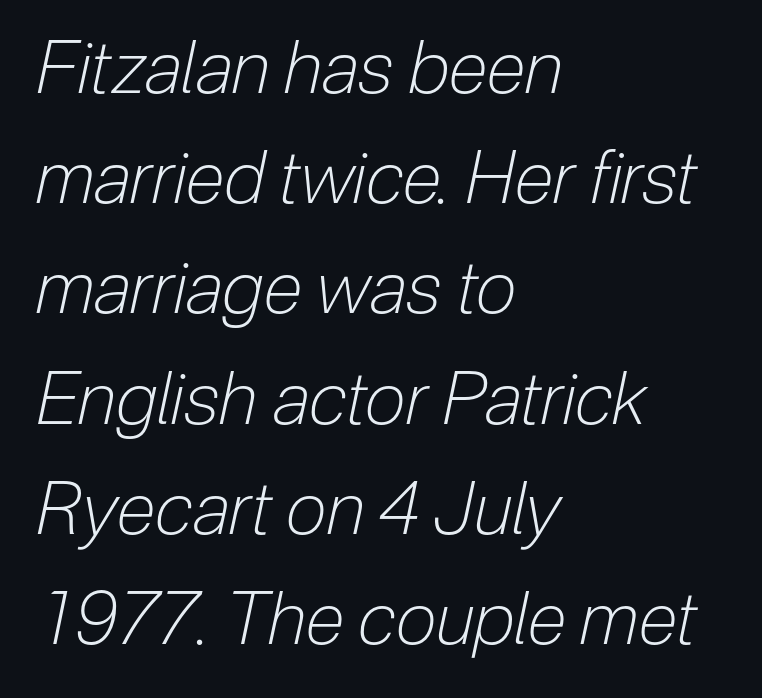
{"italic": "yes", "lean": "right", "slant_degrees": 12, "bold": "no", "weight": "light", "width": "condensed", "stroke_contrast": "low", "x_height": "medium", "monospaced": "no", "underline": "no", "align": "left", "line_spacing": "normal", "line_spacing_ratio": 1.51, "letter_spacing": "normal", "letter_spacing_em": 0.0, "glyph_px": 73}
